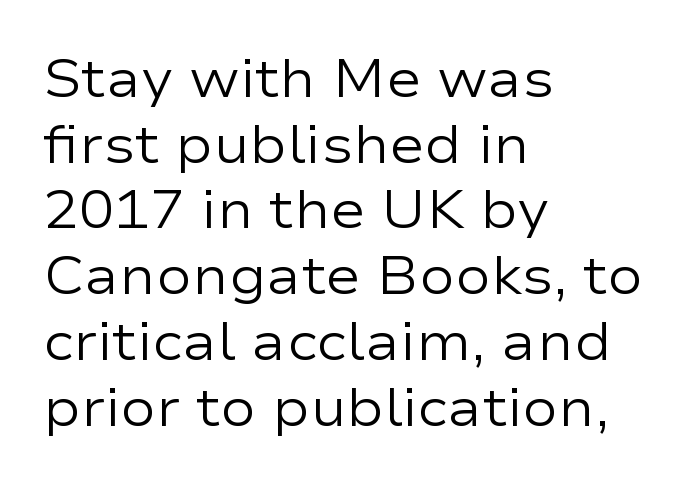
Q: Is the text bold? A: No.
Q: Is the text italic (slanted)? A: No, it is upright.
Q: Is the typeface a serif or a sans-serif typeface? A: Sans-serif.
Q: Is the text underlined? A: No.
Q: How is the paragraph aligned? A: Left-aligned.
Q: Is the spacing between letters normal or unusually wide? A: Normal.
Q: Width (condensed, normal, or wide)? A: Wide.
Q: Stroke contrast? A: Low.
Q: x-height? A: Medium.
Q: Monospaced? A: No.
